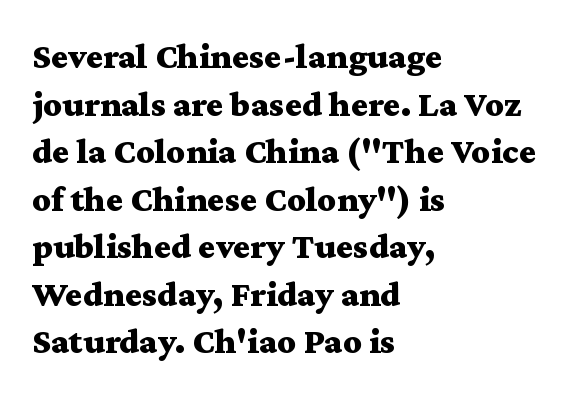
Q: Is the text bold? A: Yes.
Q: Is the text italic (slanted)? A: No, it is upright.
Q: Is the typeface a serif or a sans-serif typeface? A: Serif.
Q: Is the text underlined? A: No.
Q: How is the paragraph aligned? A: Left-aligned.
Q: Is the spacing between letters normal or unusually wide? A: Normal.
Q: Is the spacing between lines tight, normal or loose? A: Normal.
Q: Width (condensed, normal, or wide)? A: Wide.
Q: Stroke contrast? A: Medium.
Q: x-height? A: Medium.
Q: Monospaced? A: No.
